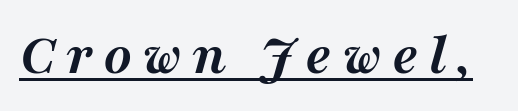
{"serif": "yes", "italic": "yes", "lean": "right", "slant_degrees": 16, "bold": "yes", "weight": "semibold", "width": "normal", "stroke_contrast": "medium", "x_height": "medium", "monospaced": "no", "underline": "yes", "glyph_px": 60}
